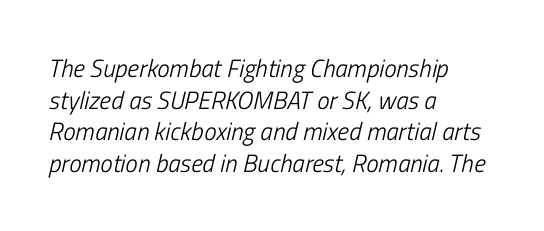
{"italic": "yes", "lean": "right", "slant_degrees": 13, "bold": "no", "underline": "no", "align": "left", "line_spacing": "normal", "line_spacing_ratio": 1.27, "letter_spacing": "normal", "letter_spacing_em": 0.0, "glyph_px": 25}
